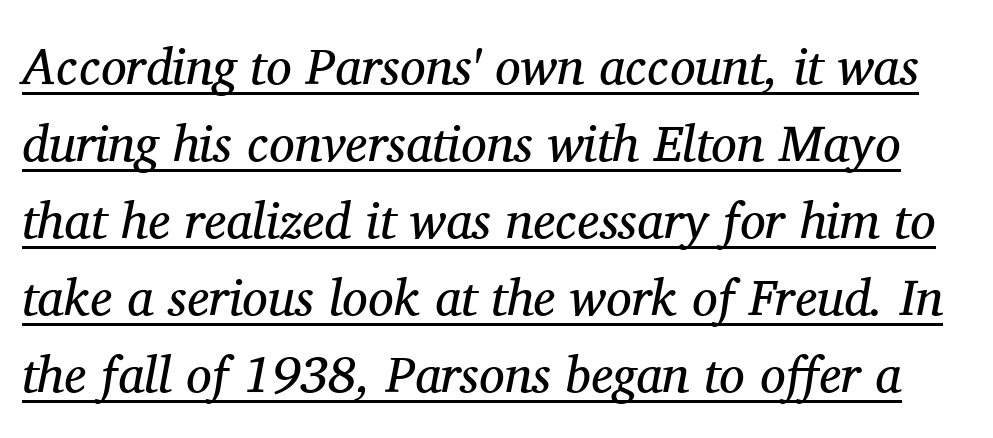
The image shows 51 px regular-weight serif type, italic (leaning right); set normal line spacing (1.51x), normal letter spacing, underlined; medium stroke contrast and a medium x-height.
